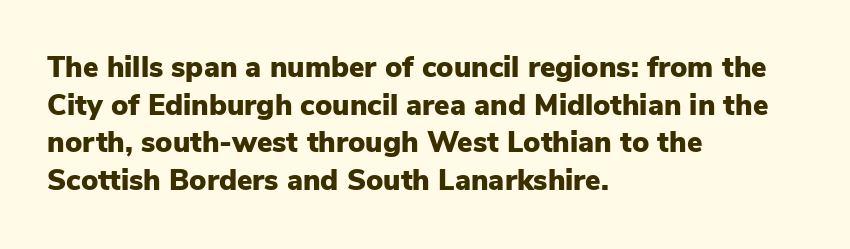
Q: Is the text bold? A: Yes.
Q: Is the text italic (slanted)? A: No, it is upright.
Q: Is the typeface a serif or a sans-serif typeface? A: Sans-serif.
Q: Is the text underlined? A: No.
Q: How is the paragraph aligned? A: Left-aligned.
Q: Is the spacing between letters normal or unusually wide? A: Normal.
Q: Is the spacing between lines tight, normal or loose? A: Normal.
Q: Width (condensed, normal, or wide)? A: Normal.
Q: Stroke contrast? A: Low.
Q: x-height? A: Medium.
Q: Monospaced? A: No.
